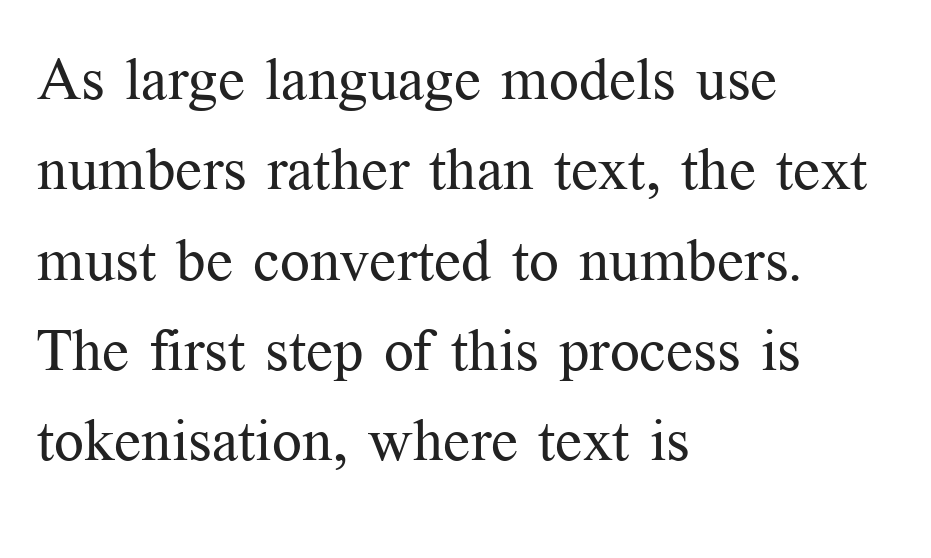
Q: Is the text bold? A: No.
Q: Is the text italic (slanted)? A: No, it is upright.
Q: Is the typeface a serif or a sans-serif typeface? A: Serif.
Q: Is the text underlined? A: No.
Q: How is the paragraph aligned? A: Left-aligned.
Q: Is the spacing between letters normal or unusually wide? A: Normal.
Q: Is the spacing between lines tight, normal or loose? A: Normal.
Q: Width (condensed, normal, or wide)? A: Normal.
Q: Stroke contrast? A: Medium.
Q: x-height? A: Medium.
Q: Monospaced? A: No.
